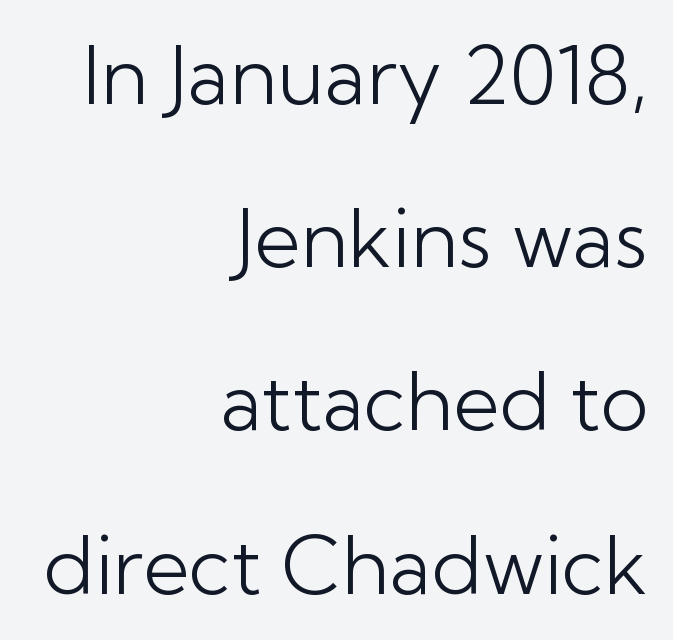
Q: Is the text bold? A: No.
Q: Is the text italic (slanted)? A: No, it is upright.
Q: Is the typeface a serif or a sans-serif typeface? A: Sans-serif.
Q: Is the text underlined? A: No.
Q: How is the paragraph aligned? A: Right-aligned.
Q: Is the spacing between letters normal or unusually wide? A: Normal.
Q: Is the spacing between lines tight, normal or loose? A: Loose.
Q: Width (condensed, normal, or wide)? A: Normal.
Q: Stroke contrast? A: Low.
Q: x-height? A: Medium.
Q: Monospaced? A: No.
